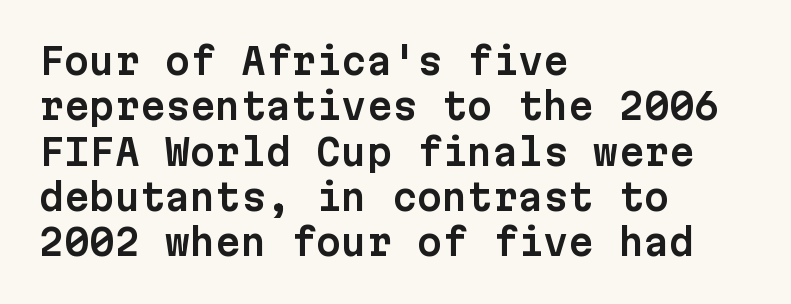
Q: Is the text italic (slanted)? A: No, it is upright.
Q: Is the typeface a serif or a sans-serif typeface? A: Sans-serif.
Q: Is the text underlined? A: No.
Q: How is the paragraph aligned? A: Left-aligned.
Q: Is the spacing between letters normal or unusually wide? A: Normal.
Q: Is the spacing between lines tight, normal or loose? A: Normal.
Q: Width (condensed, normal, or wide)? A: Normal.
Q: Stroke contrast? A: Low.
Q: x-height? A: Medium.
Q: Monospaced? A: Yes.
